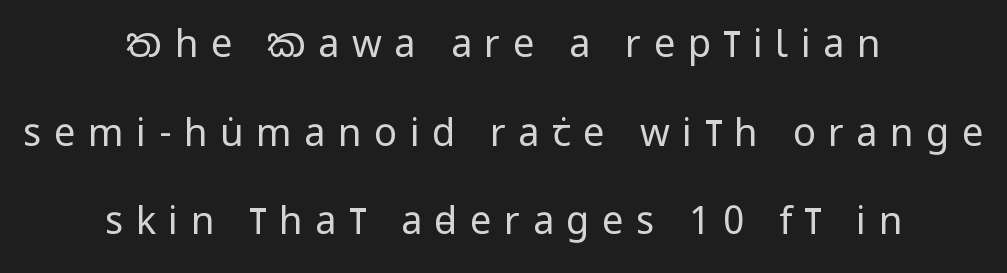
The image shows 38 px regular-weight, condensed sans-serif type, upright; set centered, loose line spacing (2.33x), unusually wide letter spacing (+0.33 em), not underlined; low stroke contrast and a large x-height.
